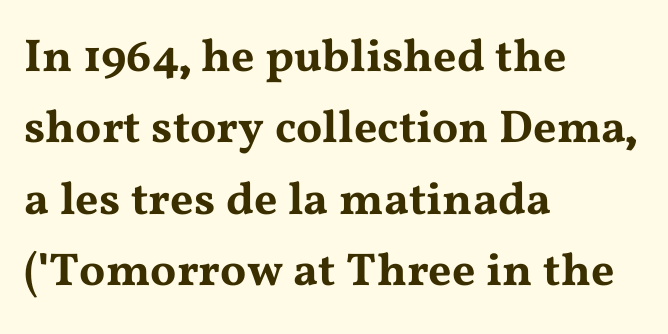
Q: Is the text italic (slanted)? A: No, it is upright.
Q: Is the typeface a serif or a sans-serif typeface? A: Serif.
Q: Is the text underlined? A: No.
Q: How is the paragraph aligned? A: Left-aligned.
Q: Is the spacing between letters normal or unusually wide? A: Normal.
Q: Is the spacing between lines tight, normal or loose? A: Normal.
Q: Width (condensed, normal, or wide)? A: Wide.
Q: Stroke contrast? A: Medium.
Q: x-height? A: Medium.
Q: Monospaced? A: No.
